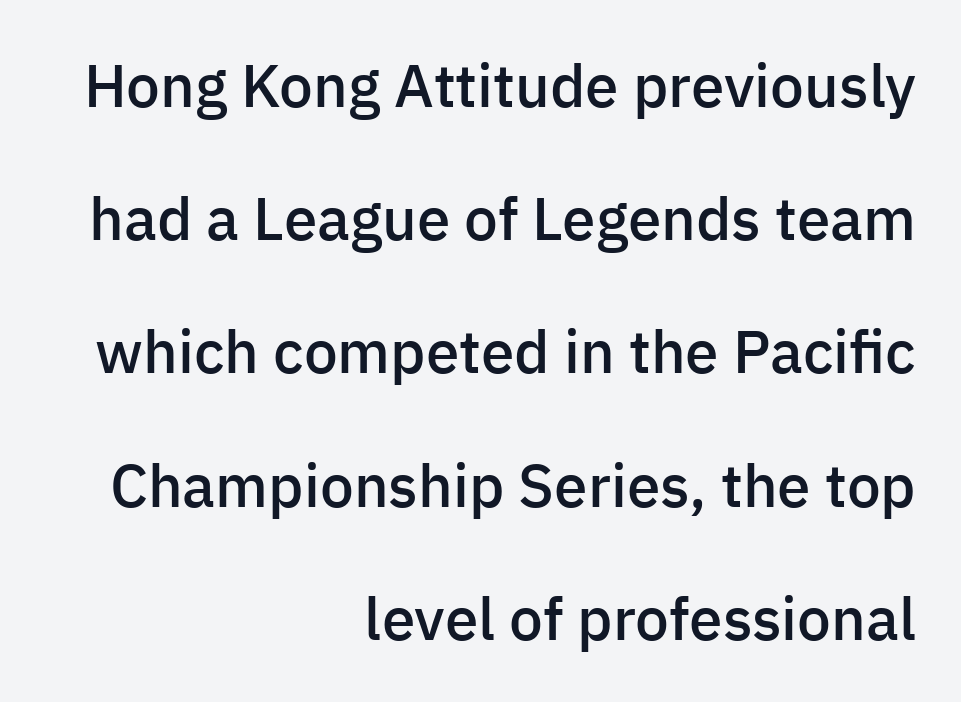
In CSS terms this would be text-align: right. The face used here is a semibold: visibly heavier than regular, lighter than bold. Here the designer chose a conventional face with non-uniform glyph widths. The glyphs are unaccompanied by any horizontal stroke below them. Characters remain perfectly vertical along every line.
